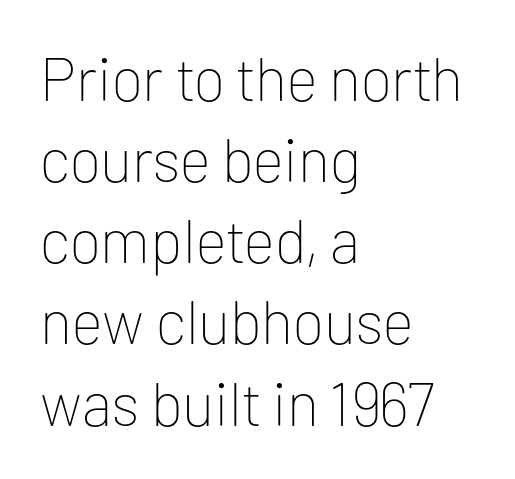
{"serif": "no", "italic": "no", "bold": "no", "weight": "thin", "width": "normal", "stroke_contrast": "low", "x_height": "medium", "monospaced": "no", "underline": "no", "align": "left", "line_spacing": "normal", "line_spacing_ratio": 1.33, "letter_spacing": "normal", "letter_spacing_em": 0.0, "glyph_px": 61}
